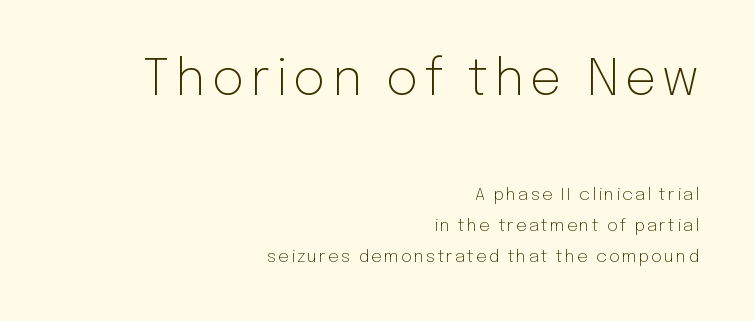
The rendering uses natural spacing where letterforms have individual widths. Letters rest on an invisible, unmarked baseline. The type family on display is of the sans-serif kind. Bold? No — there's no thickening of the strokes. Line endings align vertically; line beginnings do not. These lines were composed using upright roman letters.
